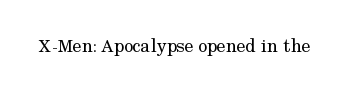
Posture: upright roman. Short note: letters normally spaced. The weight would be labelled regular, book, light, or lighter still. Lines of text with bare space underneath.
